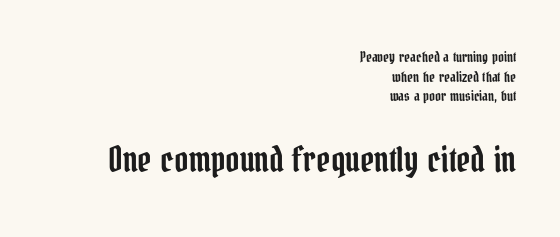
The image shows 34 px condensed serif type, upright; set right-aligned, normal line spacing (1.41x), normal letter spacing, not underlined; the second (bottom) block is 2.43x larger; low stroke contrast and a medium x-height.
